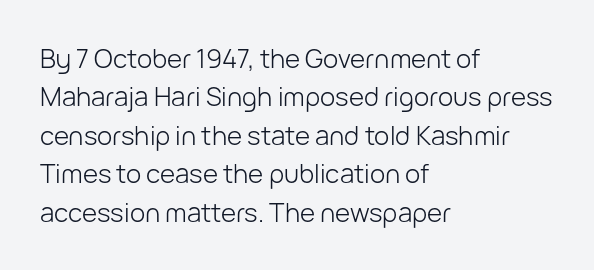
Q: Is the text bold? A: No.
Q: Is the text italic (slanted)? A: No, it is upright.
Q: Is the text underlined? A: No.
Q: How is the paragraph aligned? A: Left-aligned.
Q: Is the spacing between letters normal or unusually wide? A: Normal.
Q: Is the spacing between lines tight, normal or loose? A: Normal.
